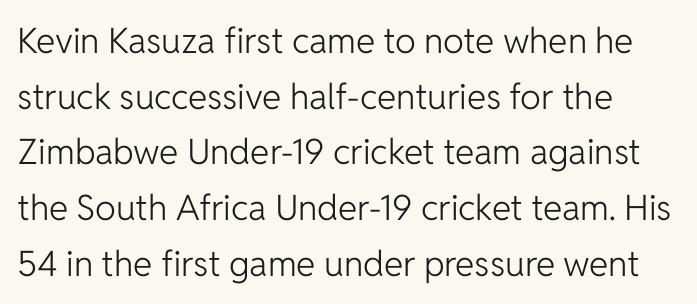
Q: Is the text bold? A: No.
Q: Is the text italic (slanted)? A: No, it is upright.
Q: Is the typeface a serif or a sans-serif typeface? A: Sans-serif.
Q: Is the text underlined? A: No.
Q: How is the paragraph aligned? A: Left-aligned.
Q: Is the spacing between letters normal or unusually wide? A: Normal.
Q: Is the spacing between lines tight, normal or loose? A: Normal.
Q: Width (condensed, normal, or wide)? A: Normal.
Q: Stroke contrast? A: Low.
Q: x-height? A: Medium.
Q: Monospaced? A: No.
